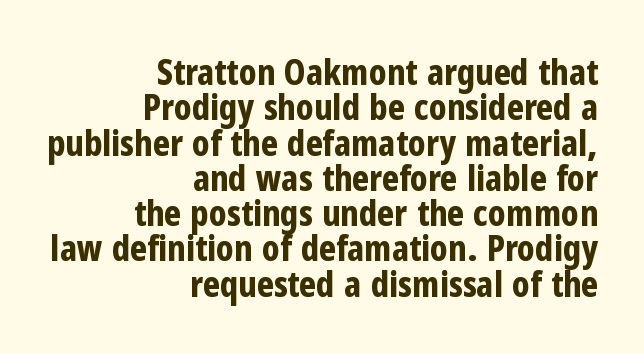
Q: Is the text bold? A: Yes.
Q: Is the text italic (slanted)? A: No, it is upright.
Q: Is the typeface a serif or a sans-serif typeface? A: Sans-serif.
Q: Is the text underlined? A: No.
Q: How is the paragraph aligned? A: Right-aligned.
Q: Is the spacing between letters normal or unusually wide? A: Normal.
Q: Is the spacing between lines tight, normal or loose? A: Tight.
Q: Width (condensed, normal, or wide)? A: Condensed.
Q: Stroke contrast? A: Low.
Q: x-height? A: Medium.
Q: Monospaced? A: No.
